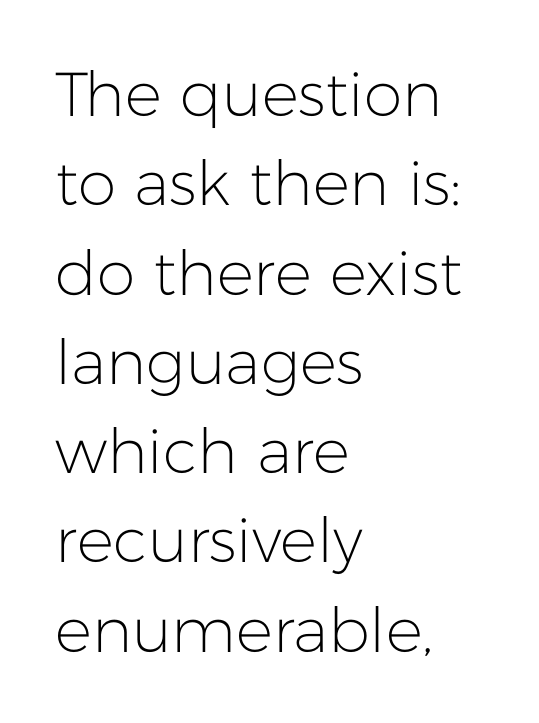
What's the leading like? Ordinary, nothing unusual. Are there feet on the stems? There aren't — it's a sans. These lines are rendered in a variable-pitch font. Look at the tracking — it's just the regular setting, nothing added. All the whitespace from short lines collects on the right. No italicization has been applied; the sample stays upright.
